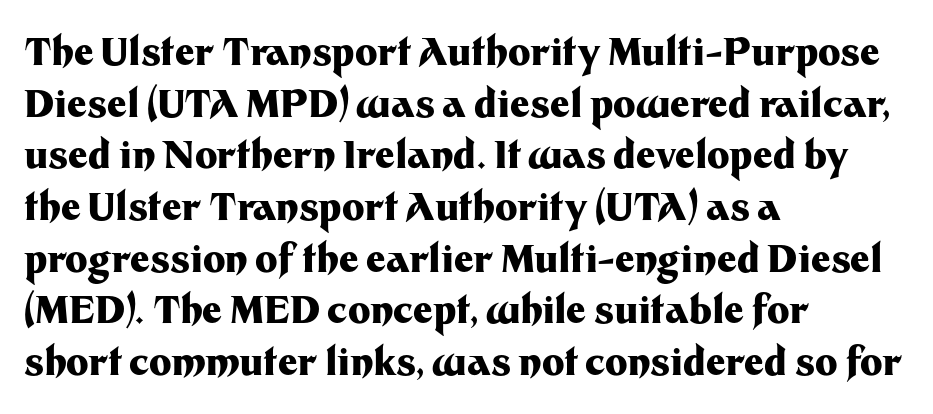
{"serif": "no", "italic": "no", "bold": "yes", "weight": "heavy", "width": "normal", "stroke_contrast": "medium", "x_height": "medium", "monospaced": "no", "underline": "no", "align": "left", "line_spacing": "normal", "line_spacing_ratio": 1.36, "letter_spacing": "normal", "letter_spacing_em": 0.0, "glyph_px": 38}
